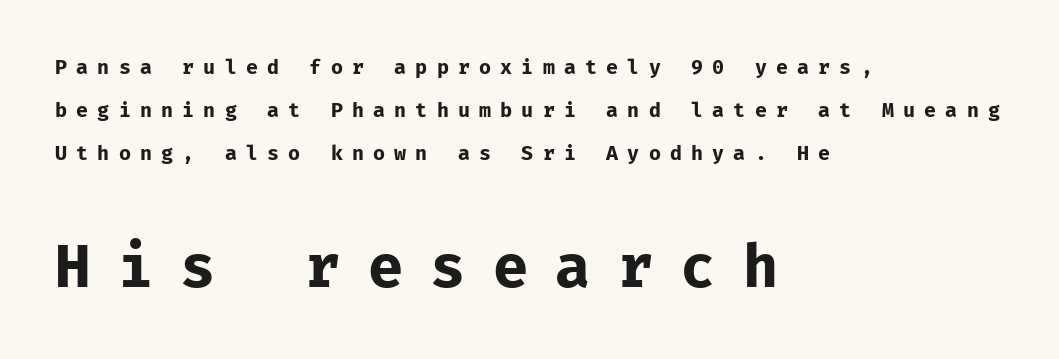
The image shows 59 px bold sans-serif type, upright, monospaced; set left-aligned, loose line spacing (2.15x), unusually wide letter spacing (+0.46 em), not underlined; the second (bottom) block is 2.95x larger; low stroke contrast and a medium x-height.
